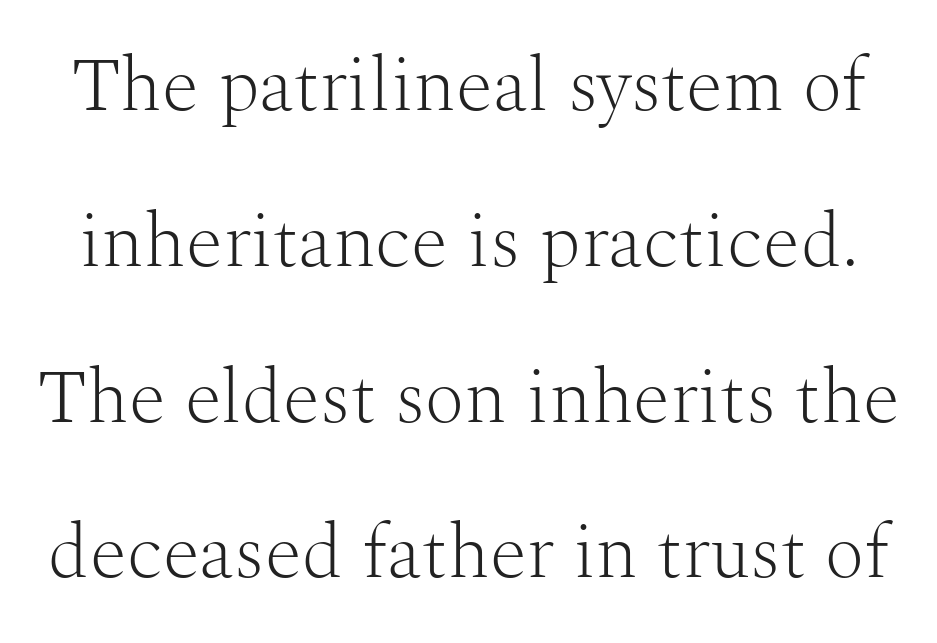
{"serif": "yes", "italic": "no", "bold": "no", "weight": "light", "width": "normal", "stroke_contrast": "medium", "x_height": "medium", "monospaced": "no", "underline": "no", "line_spacing": "loose", "line_spacing_ratio": 2.05, "letter_spacing": "normal", "letter_spacing_em": 0.0, "glyph_px": 76}
